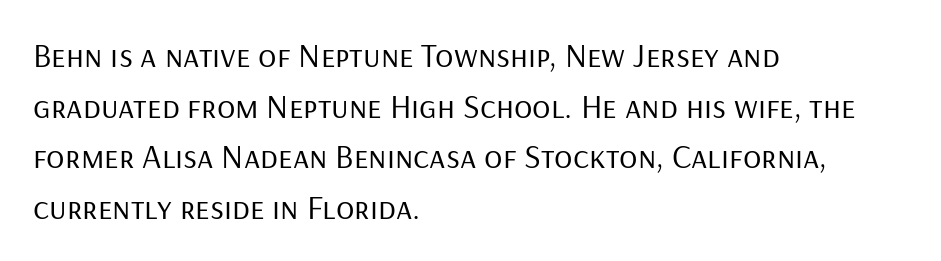
Q: Is the text bold? A: No.
Q: Is the text italic (slanted)? A: No, it is upright.
Q: Is the typeface a serif or a sans-serif typeface? A: Sans-serif.
Q: Is the text underlined? A: No.
Q: How is the paragraph aligned? A: Left-aligned.
Q: Is the spacing between letters normal or unusually wide? A: Normal.
Q: Is the spacing between lines tight, normal or loose? A: Normal.
Q: Width (condensed, normal, or wide)? A: Normal.
Q: Stroke contrast? A: Low.
Q: x-height? A: Medium.
Q: Monospaced? A: No.
